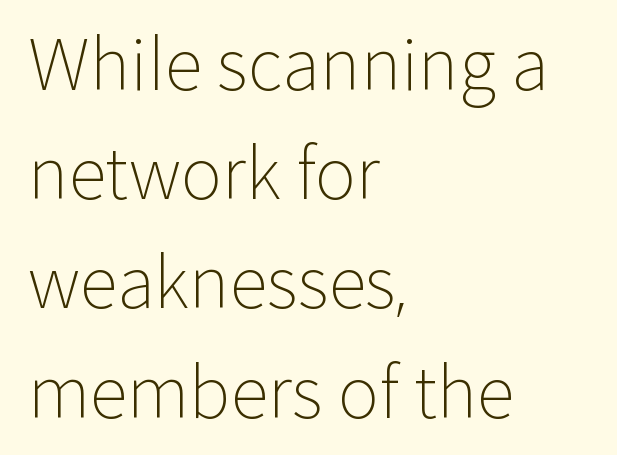
The image shows 70 px light sans-serif type, upright; set left-aligned, normal line spacing (1.56x), normal letter spacing, not underlined; low stroke contrast and a medium x-height.
